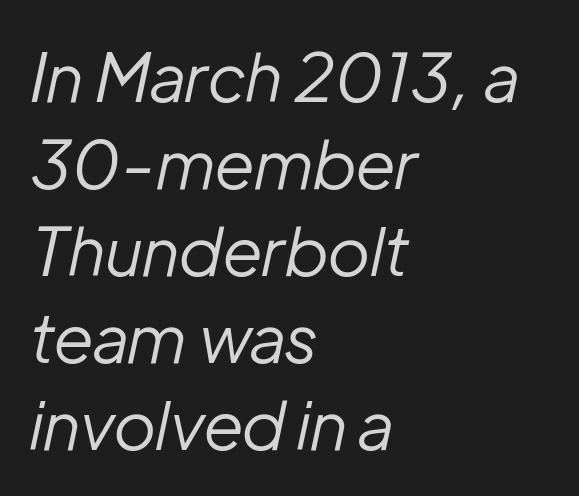
Note the varied advance widths — an 'i' is clearly narrower than an 'm'. The axis of the letterforms is tilted away from vertical. Caption: face not bold, strokes unweighted. Clear beneath every line of the passage. Words appear dense and cohesive because spacing is normal. Successive baselines arrive at the customary interval.
